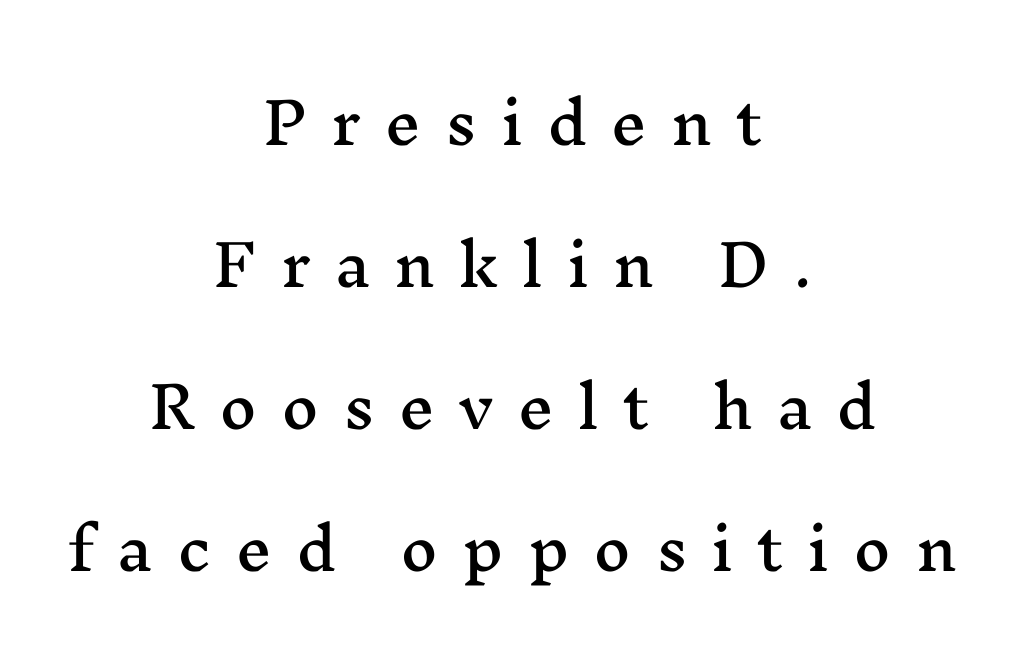
Is the letter spacing exaggerated? Yes — the characters are pushed far apart. Type without underlining. The passage shown is typed in a proportional face where columns would drift. The lettering stays uniformly vertical, giving the passage a roman look.
